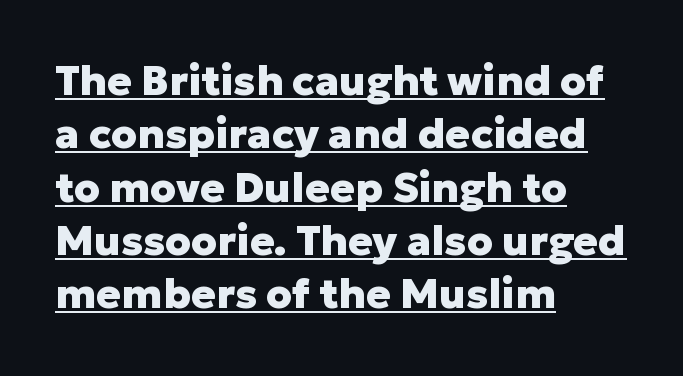
Q: Is the text bold? A: Yes.
Q: Is the text italic (slanted)? A: No, it is upright.
Q: Is the typeface a serif or a sans-serif typeface? A: Sans-serif.
Q: Is the text underlined? A: Yes.
Q: How is the paragraph aligned? A: Left-aligned.
Q: Is the spacing between letters normal or unusually wide? A: Normal.
Q: Is the spacing between lines tight, normal or loose? A: Normal.
Q: Width (condensed, normal, or wide)? A: Normal.
Q: Stroke contrast? A: Low.
Q: x-height? A: Medium.
Q: Monospaced? A: No.
